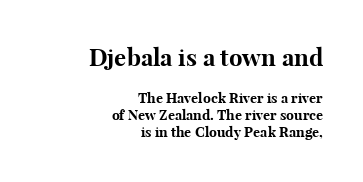
{"italic": "no", "bold": "yes", "underline": "no", "align": "right", "line_spacing_ratio": 1.21, "letter_spacing": "normal", "letter_spacing_em": 0.0, "larger_block": "first", "size_ratio": 1.71, "glyph_px": 24}
